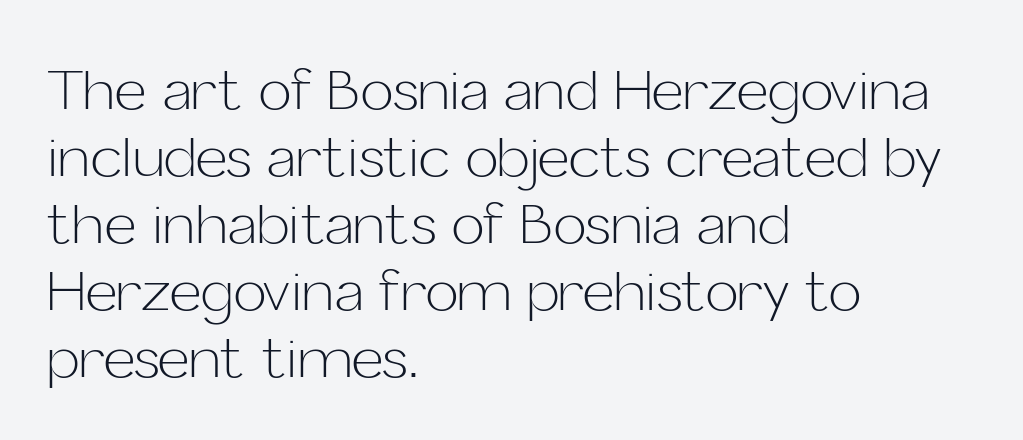
Are there feet on the stems? There aren't — it's a sans. You can tell it's not italic because the verticals are truly vertical. The area under the type is left untouched. These lines keep a tight, regular rhythm from letter to letter.
